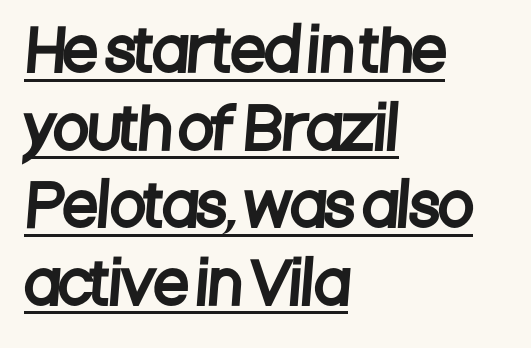
Q: Is the typeface a serif or a sans-serif typeface? A: Sans-serif.
Q: Is the text underlined? A: Yes.
Q: How is the paragraph aligned? A: Left-aligned.
Q: Is the spacing between letters normal or unusually wide? A: Normal.
Q: Is the spacing between lines tight, normal or loose? A: Normal.
Q: Width (condensed, normal, or wide)? A: Condensed.
Q: Stroke contrast? A: Low.
Q: x-height? A: Large.
Q: Monospaced? A: No.
